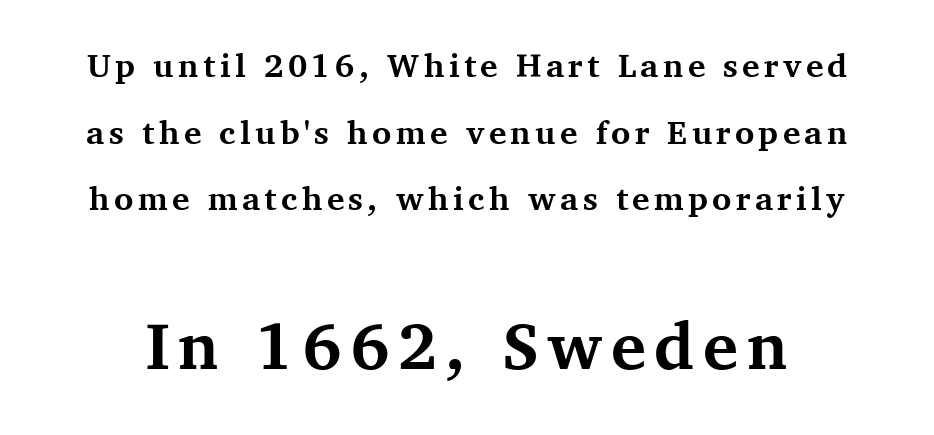
Unmarked baselines from the first word to the last. Character widths vary here, with narrow letters taking less room than wide ones. The space between consecutive lines is lavish. These lines were composed using upright roman letters.
